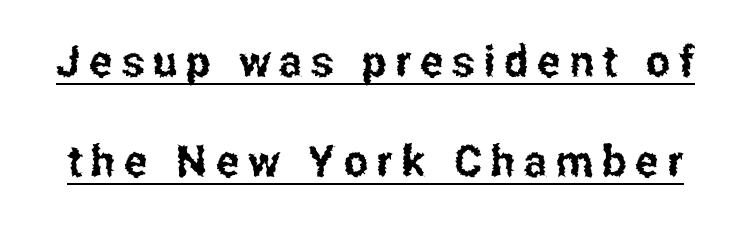
The rendering uses natural spacing where letterforms have individual widths. Is this a sans? Yes — the strokes have no serifs. The space between consecutive lines is lavish. Posture: vertical. You can see a thin bar hugging the bottom of the glyphs.
